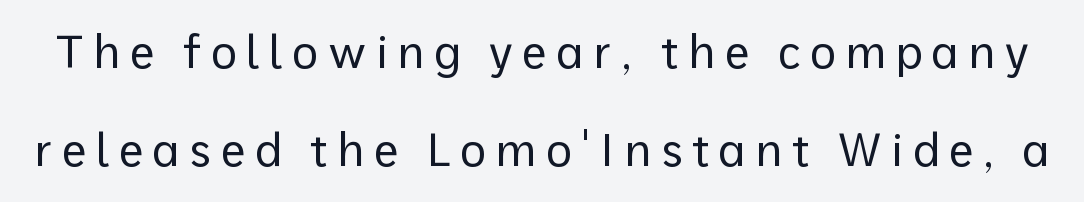
Q: Is the text bold? A: No.
Q: Is the text italic (slanted)? A: No, it is upright.
Q: Is the typeface a serif or a sans-serif typeface? A: Sans-serif.
Q: Is the text underlined? A: No.
Q: Is the spacing between letters normal or unusually wide? A: Unusually wide.
Q: Is the spacing between lines tight, normal or loose? A: Loose.
Q: Width (condensed, normal, or wide)? A: Normal.
Q: Stroke contrast? A: Low.
Q: x-height? A: Medium.
Q: Monospaced? A: No.
